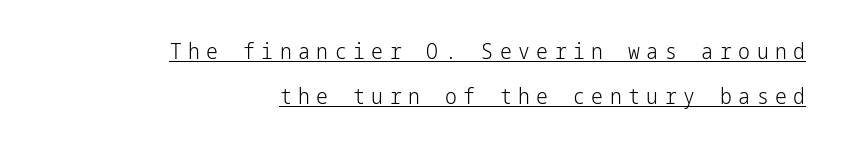
{"italic": "no", "bold": "no", "underline": "yes", "align": "right", "line_spacing": "loose", "line_spacing_ratio": 2.15, "letter_spacing": "wide", "letter_spacing_em": 0.31, "glyph_px": 21}
